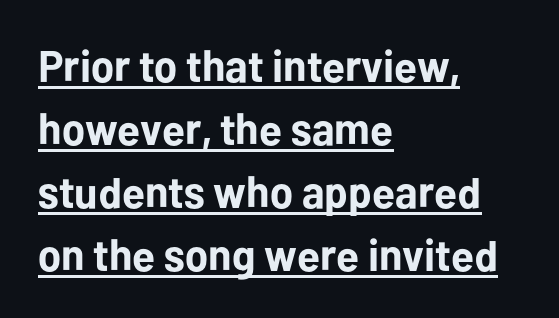
Q: Is the text bold? A: Yes.
Q: Is the text italic (slanted)? A: No, it is upright.
Q: Is the typeface a serif or a sans-serif typeface? A: Sans-serif.
Q: Is the text underlined? A: Yes.
Q: How is the paragraph aligned? A: Left-aligned.
Q: Is the spacing between letters normal or unusually wide? A: Normal.
Q: Is the spacing between lines tight, normal or loose? A: Normal.
Q: Width (condensed, normal, or wide)? A: Normal.
Q: Stroke contrast? A: Low.
Q: x-height? A: Medium.
Q: Monospaced? A: No.
